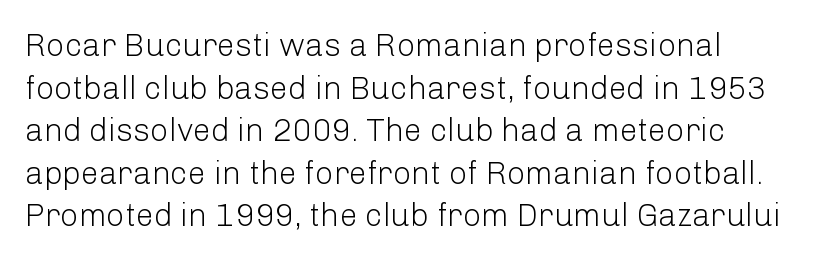
{"serif": "no", "italic": "no", "bold": "no", "weight": "light", "width": "normal", "stroke_contrast": "low", "x_height": "medium", "monospaced": "no", "underline": "no", "align": "left", "line_spacing": "normal", "line_spacing_ratio": 1.33, "letter_spacing": "normal", "letter_spacing_em": 0.0, "glyph_px": 32}
